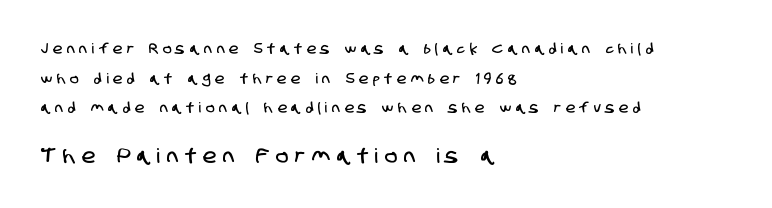
Q: Is the text underlined? A: No.
Q: How is the paragraph aligned? A: Left-aligned.
Q: Is the spacing between letters normal or unusually wide? A: Unusually wide.
Q: Is the spacing between lines tight, normal or loose? A: Loose.
Q: Which block of text is set in a larger size, the first (top) or the second (bottom)? A: The second (bottom) one.
